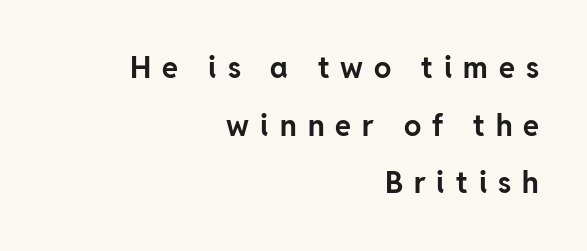
The image shows 29 px bold sans-serif type, upright; set right-aligned, loose line spacing (1.99x), unusually wide letter spacing (+0.38 em), not underlined; low stroke contrast and a medium x-height.
